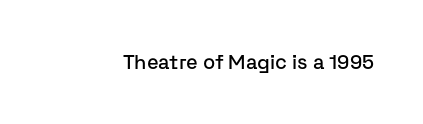
{"italic": "no", "underline": "no", "letter_spacing": "normal", "letter_spacing_em": 0.0, "glyph_px": 20}
